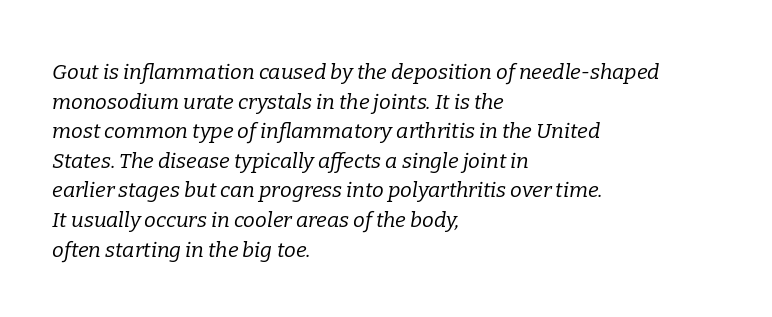
The image shows 21 px text type, italic (leaning right); set left-aligned, normal line spacing (1.41x), normal letter spacing, not underlined.
